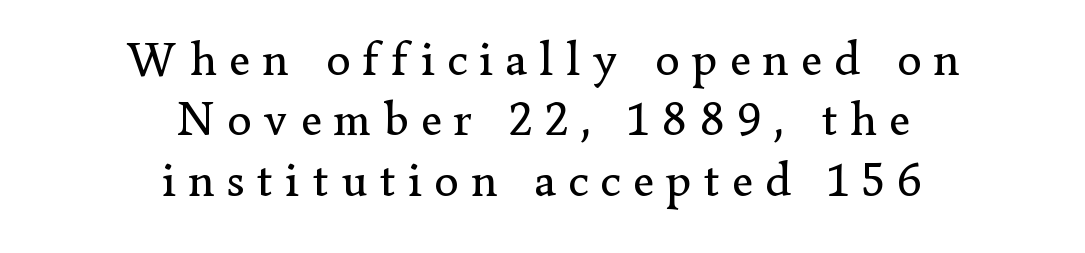
Q: Is the text bold? A: No.
Q: Is the text italic (slanted)? A: No, it is upright.
Q: Is the typeface a serif or a sans-serif typeface? A: Serif.
Q: Is the text underlined? A: No.
Q: How is the paragraph aligned? A: Centered.
Q: Is the spacing between letters normal or unusually wide? A: Unusually wide.
Q: Width (condensed, normal, or wide)? A: Normal.
Q: Stroke contrast? A: Low.
Q: x-height? A: Small.
Q: Monospaced? A: No.
